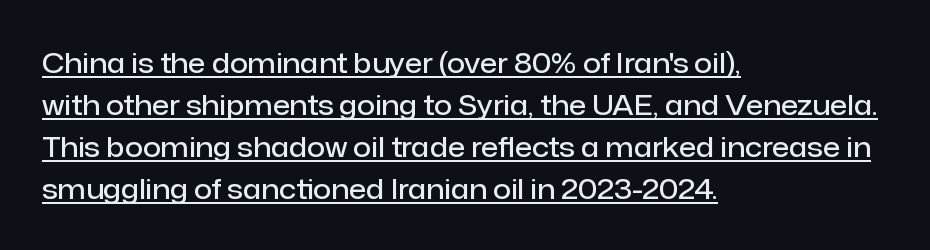
{"serif": "no", "italic": "no", "bold": "semi", "weight": "semibold", "width": "normal", "stroke_contrast": "low", "x_height": "medium", "monospaced": "no", "underline": "yes", "align": "left", "line_spacing": "normal", "line_spacing_ratio": 1.5, "letter_spacing": "normal", "letter_spacing_em": 0.0, "glyph_px": 28}
